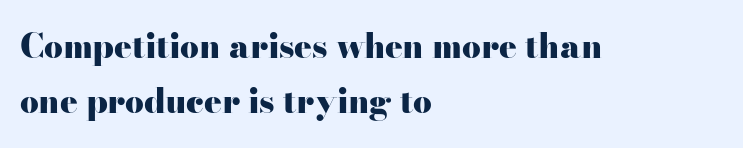
The image shows 33 px heavy, wide serif type, upright; set left-aligned, normal line spacing (1.67x), normal letter spacing, not underlined; high stroke contrast and a small x-height.
